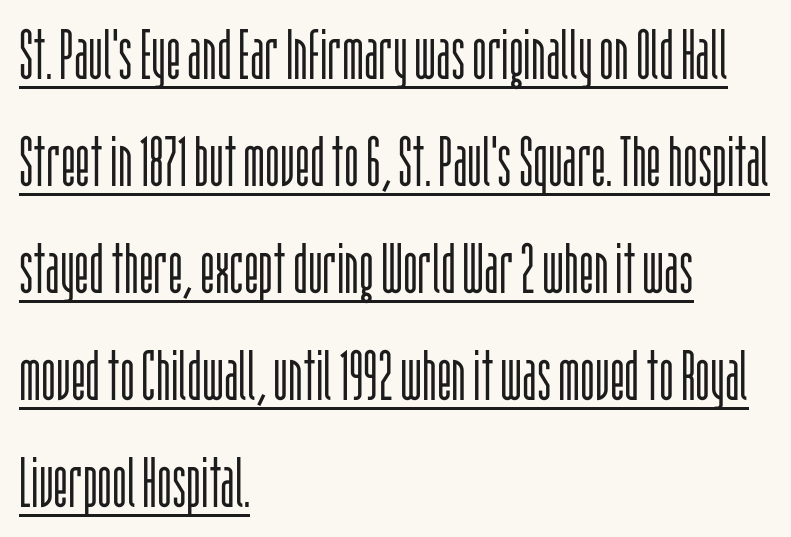
Q: Is the text bold? A: No.
Q: Is the text italic (slanted)? A: No, it is upright.
Q: Is the typeface a serif or a sans-serif typeface? A: Sans-serif.
Q: Is the text underlined? A: Yes.
Q: How is the paragraph aligned? A: Left-aligned.
Q: Is the spacing between letters normal or unusually wide? A: Normal.
Q: Is the spacing between lines tight, normal or loose? A: Normal.
Q: Width (condensed, normal, or wide)? A: Condensed.
Q: Stroke contrast? A: Low.
Q: x-height? A: Large.
Q: Monospaced? A: No.
